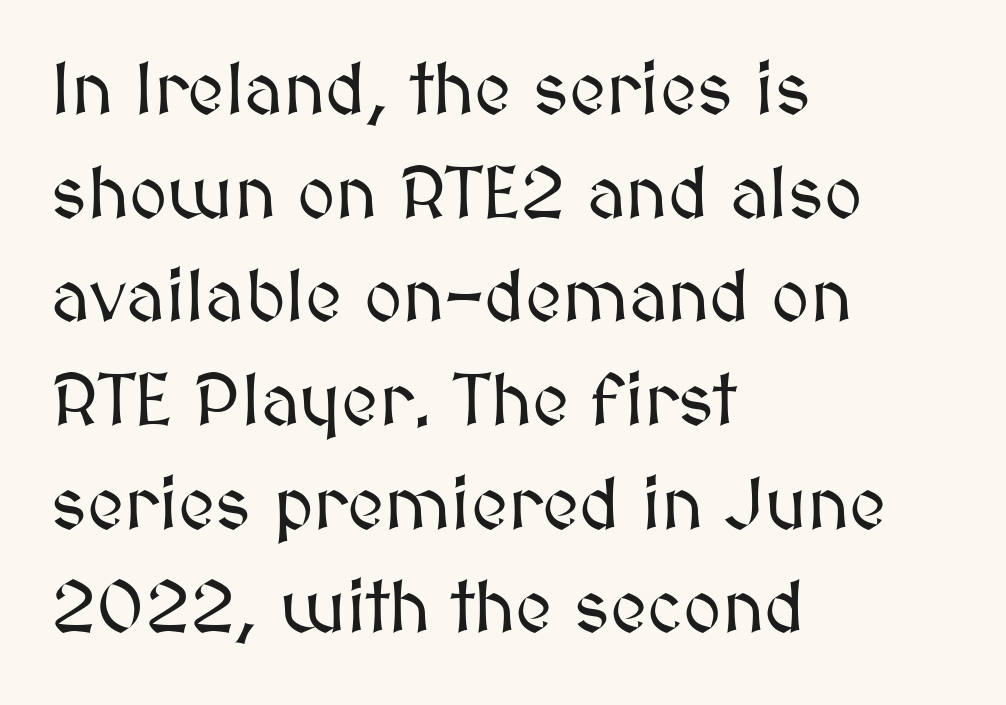
{"italic": "no", "width": "normal", "stroke_contrast": "medium", "x_height": "medium", "monospaced": "no", "underline": "no", "align": "left", "line_spacing": "normal", "line_spacing_ratio": 1.42, "letter_spacing": "normal", "letter_spacing_em": 0.0, "glyph_px": 73}
